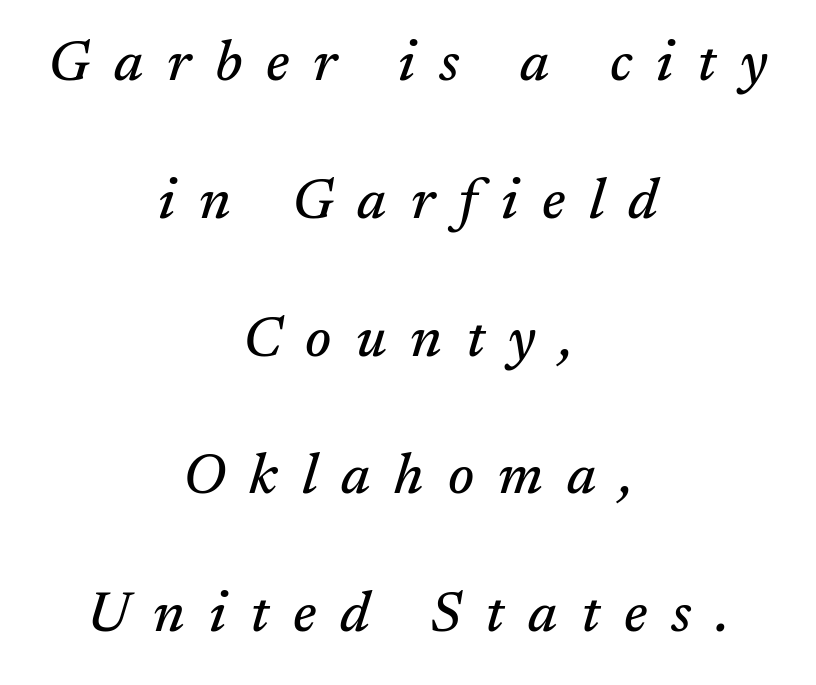
The image shows 56 px serif type, italic (leaning right); set centered, loose line spacing (2.46x), unusually wide letter spacing (+0.43 em), not underlined; medium stroke contrast and a medium x-height.
